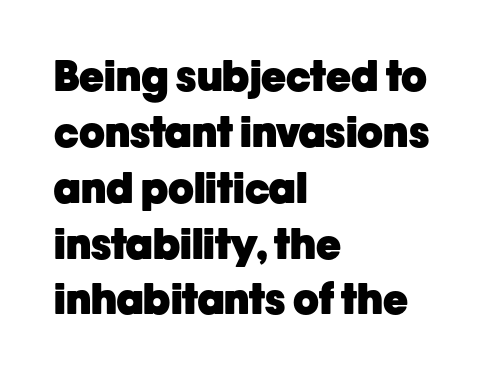
The image shows 42 px heavy sans-serif type, upright; set left-aligned, normal line spacing (1.33x), normal letter spacing, not underlined; low stroke contrast and a medium x-height.
